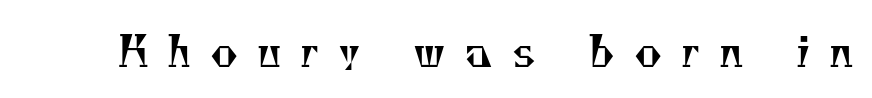
The image shows 42 px regular-weight serif type; set unusually wide letter spacing (+0.45 em), not underlined; medium stroke contrast and a small x-height.
